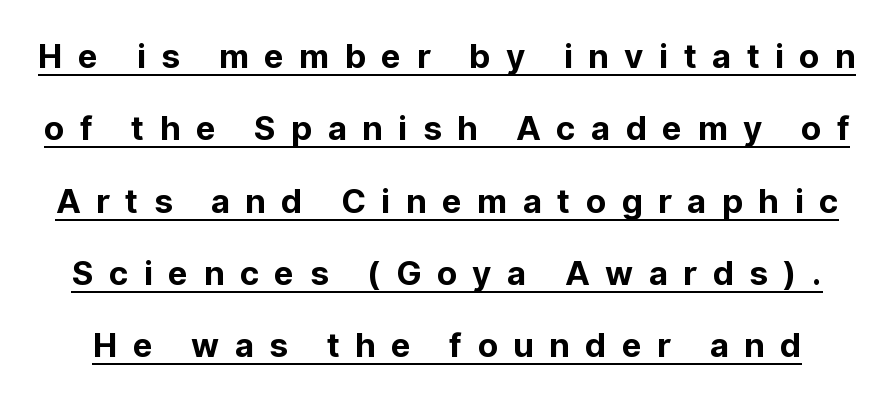
The rendering shows plain stroke endings on the letterforms — a sans-serif design. These lines are rendered in a variable-pitch font. The typesetter has applied underlining to the passage shown. Notice how thick the strokes are: this is what a full bold looks like. The gaps between neighbouring characters are conspicuously large.
